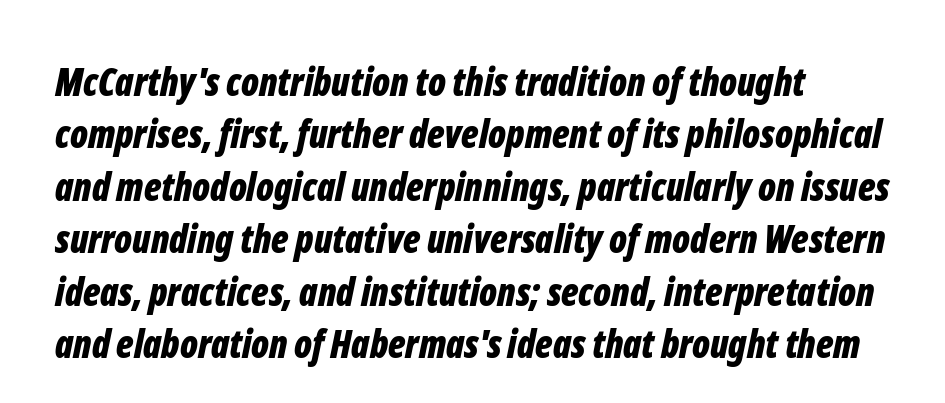
{"italic": "yes", "lean": "right", "slant_degrees": 12, "bold": "yes", "weight": "bold", "width": "condensed", "stroke_contrast": "low", "x_height": "medium", "monospaced": "no", "underline": "no", "align": "left", "line_spacing": "normal", "line_spacing_ratio": 1.38, "letter_spacing": "normal", "letter_spacing_em": 0.0, "glyph_px": 38}
